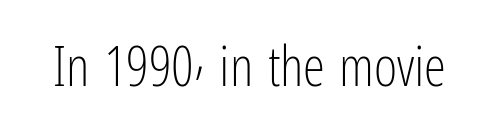
{"serif": "no", "italic": "no", "bold": "no", "weight": "light", "width": "condensed", "stroke_contrast": "low", "x_height": "medium", "monospaced": "no", "underline": "no", "letter_spacing": "normal", "letter_spacing_em": 0.0, "glyph_px": 56}
